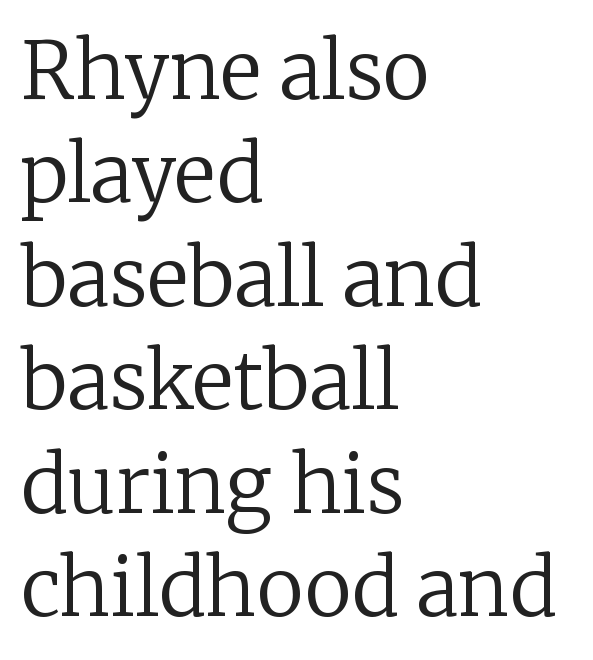
{"serif": "yes", "italic": "no", "bold": "no", "weight": "regular", "width": "normal", "stroke_contrast": "low", "x_height": "medium", "monospaced": "no", "underline": "no", "align": "left", "line_spacing": "normal", "line_spacing_ratio": 1.31, "letter_spacing": "normal", "letter_spacing_em": 0.0, "glyph_px": 79}
